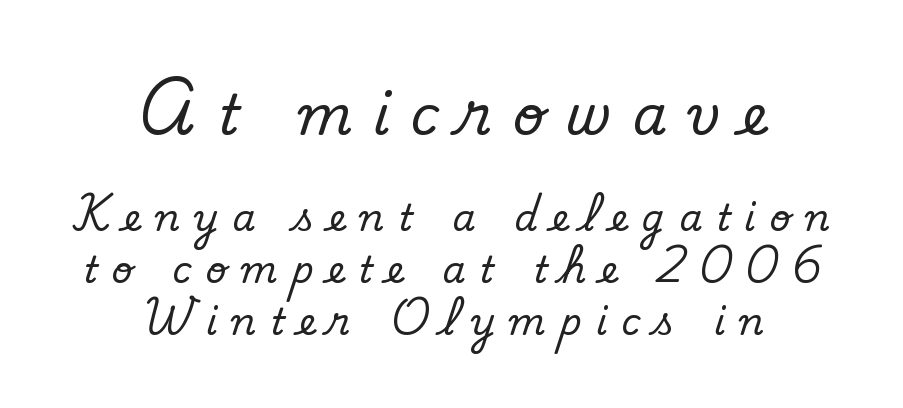
{"serif": "no", "bold": "no", "weight": "regular", "width": "normal", "stroke_contrast": "low", "x_height": "small", "monospaced": "no", "underline": "no", "align": "center", "line_spacing": "normal", "line_spacing_ratio": 1.41, "letter_spacing": "wide", "letter_spacing_em": 0.38, "larger_block": "first", "size_ratio": 1.49, "glyph_px": 55}
